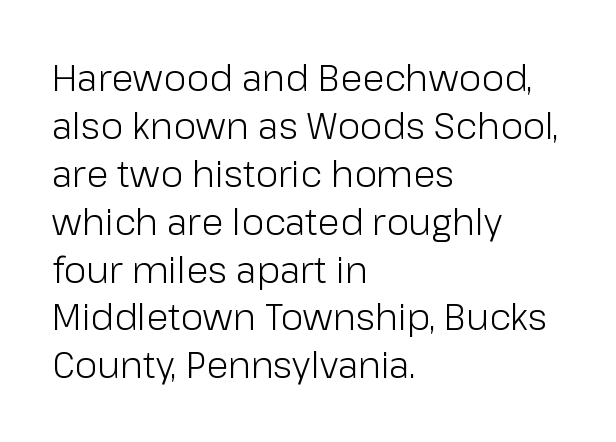
These lines stack with their left ends in a neat column. Normally led — the rows are evenly, conventionally spaced. Nope, not italic — everything's standing straight. Stems and bowls with no extra thickness — not bold.
